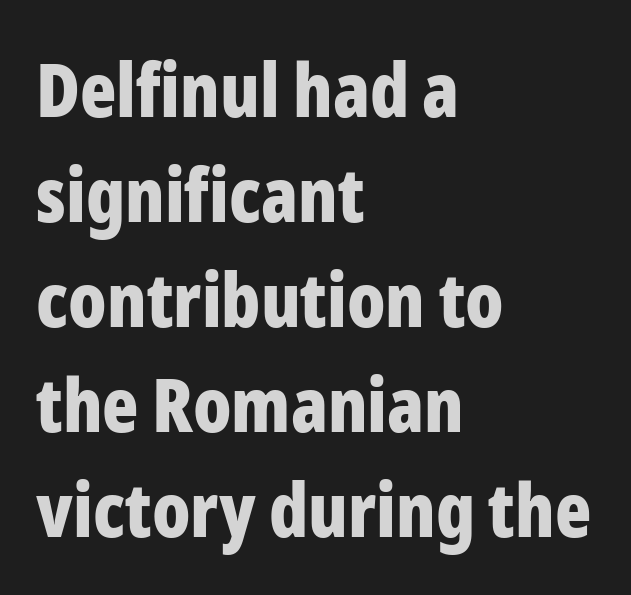
Q: Is the text bold? A: Yes.
Q: Is the text italic (slanted)? A: No, it is upright.
Q: Is the typeface a serif or a sans-serif typeface? A: Sans-serif.
Q: Is the text underlined? A: No.
Q: How is the paragraph aligned? A: Left-aligned.
Q: Is the spacing between letters normal or unusually wide? A: Normal.
Q: Is the spacing between lines tight, normal or loose? A: Normal.
Q: Width (condensed, normal, or wide)? A: Condensed.
Q: Stroke contrast? A: Low.
Q: x-height? A: Medium.
Q: Monospaced? A: No.
